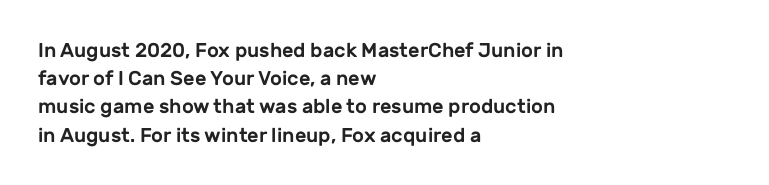
{"italic": "no", "underline": "no", "align": "left", "line_spacing": "normal", "line_spacing_ratio": 1.41, "letter_spacing": "normal", "letter_spacing_em": 0.0, "glyph_px": 20}
